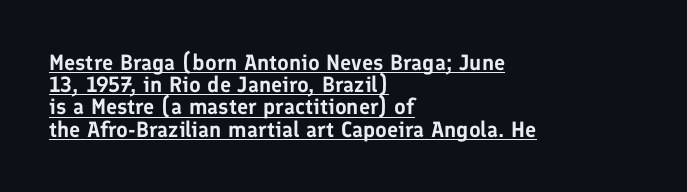
The image shows 22 px text type, upright; set left-aligned, tight line spacing (1.01x), normal letter spacing, underlined.
